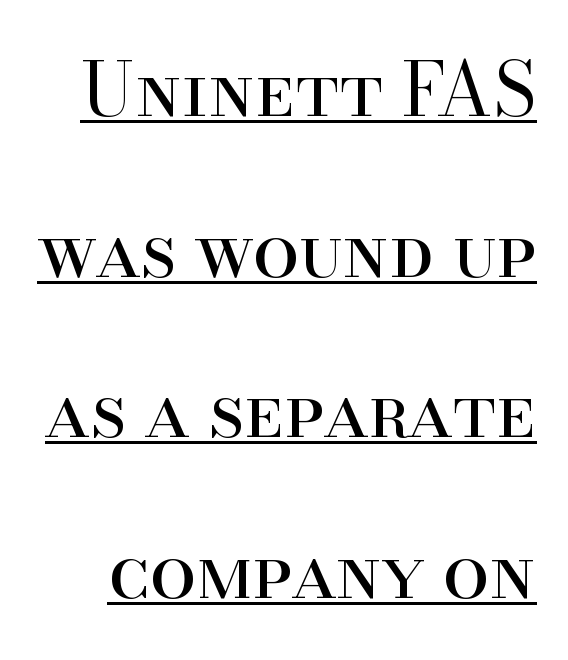
{"serif": "yes", "italic": "no", "bold": "no", "weight": "regular", "width": "normal", "stroke_contrast": "high", "x_height": "small", "monospaced": "no", "underline": "yes", "line_spacing": "loose", "line_spacing_ratio": 2.17, "letter_spacing": "normal", "letter_spacing_em": 0.0, "glyph_px": 74}
